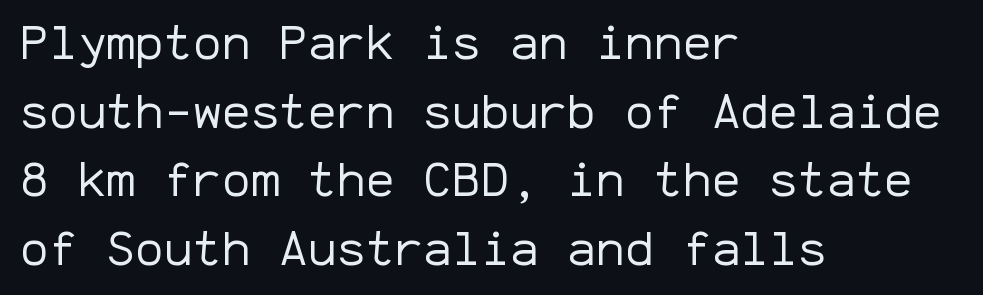
The image shows 48 px regular-weight sans-serif type, upright, monospaced; set left-aligned, normal line spacing (1.43x), normal letter spacing, not underlined; low stroke contrast and a medium x-height.
